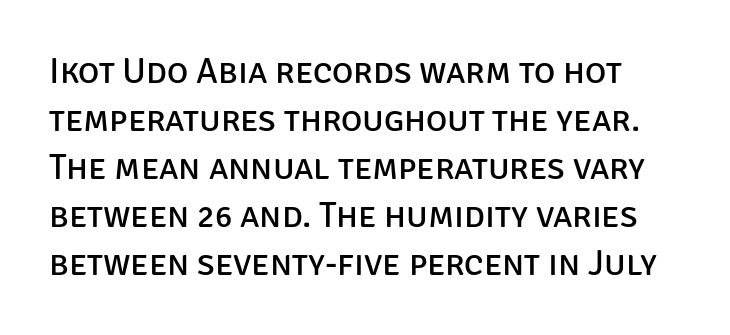
The type is set solid horizontally, with unmodified tracking. This is sans-serif lettering, the kind often seen on screens and signage. The axis of the letterforms is exactly vertical. Note the varied advance widths — an 'i' is clearly narrower than an 'm'. In terms of leading, this rendering sits right in the middle.
